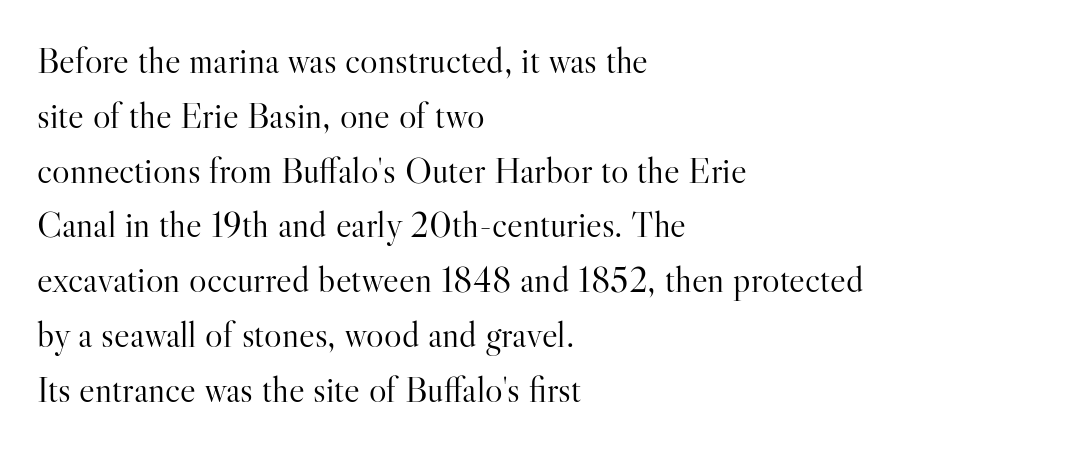
{"serif": "yes", "italic": "no", "bold": "no", "weight": "light", "width": "normal", "stroke_contrast": "high", "x_height": "small", "monospaced": "no", "underline": "no", "align": "left", "line_spacing": "normal", "line_spacing_ratio": 1.48, "letter_spacing": "normal", "letter_spacing_em": 0.0, "glyph_px": 37}
